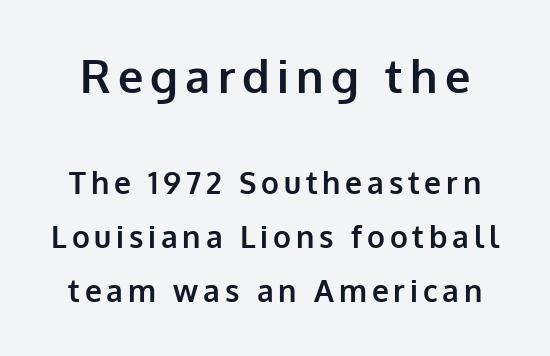
{"serif": "no", "italic": "no", "bold": "yes", "weight": "bold", "width": "normal", "stroke_contrast": "low", "x_height": "medium", "monospaced": "no", "underline": "no", "line_spacing_ratio": 1.8, "larger_block": "first", "size_ratio": 1.5, "glyph_px": 45}
